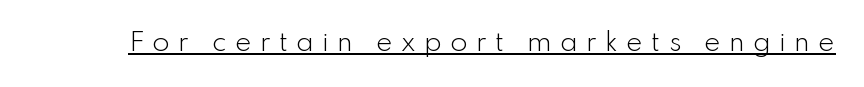
Q: Is the text bold? A: No.
Q: Is the text italic (slanted)? A: No, it is upright.
Q: Is the text underlined? A: Yes.
Q: Is the spacing between letters normal or unusually wide? A: Unusually wide.
